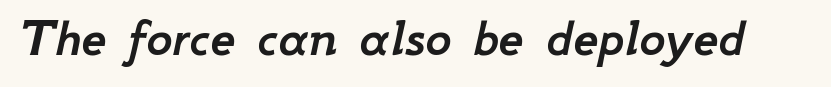
The image shows 56 px text type, italic (leaning right); set normal letter spacing, not underlined; low stroke contrast and a small x-height.
